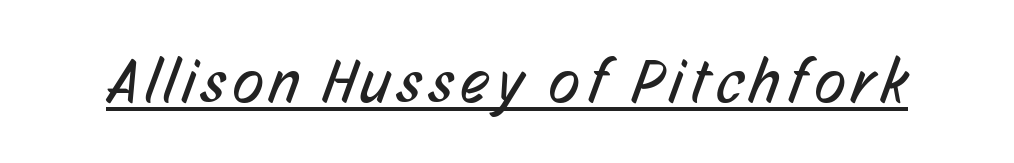
{"serif": "no", "bold": "no", "weight": "regular", "width": "condensed", "stroke_contrast": "low", "x_height": "medium", "monospaced": "no", "underline": "yes", "glyph_px": 63}
